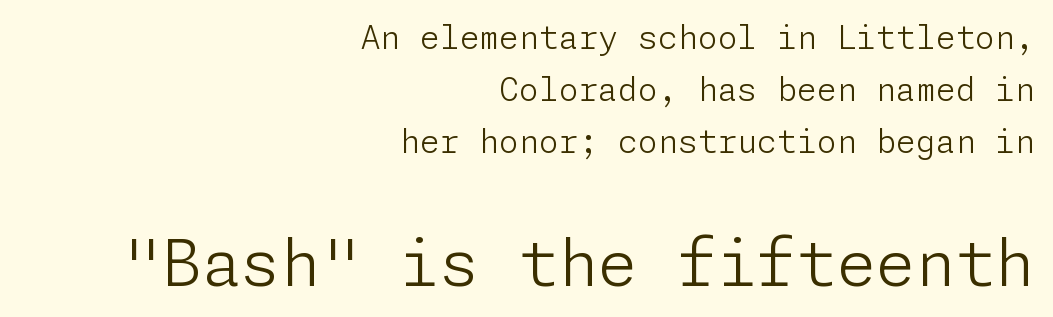
The text was rendered using a sans face with plain stroke endings. Caption: standard tracking, unaltered. Is there much room between lines? A standard amount, neither cramped nor airy. Ascenders rise straight up at ninety degrees.
